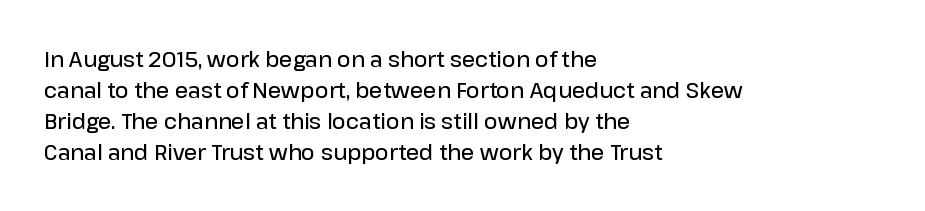
{"italic": "no", "bold": "semi", "underline": "no", "align": "left", "line_spacing": "normal", "line_spacing_ratio": 1.48, "letter_spacing": "normal", "letter_spacing_em": 0.0, "glyph_px": 21}
